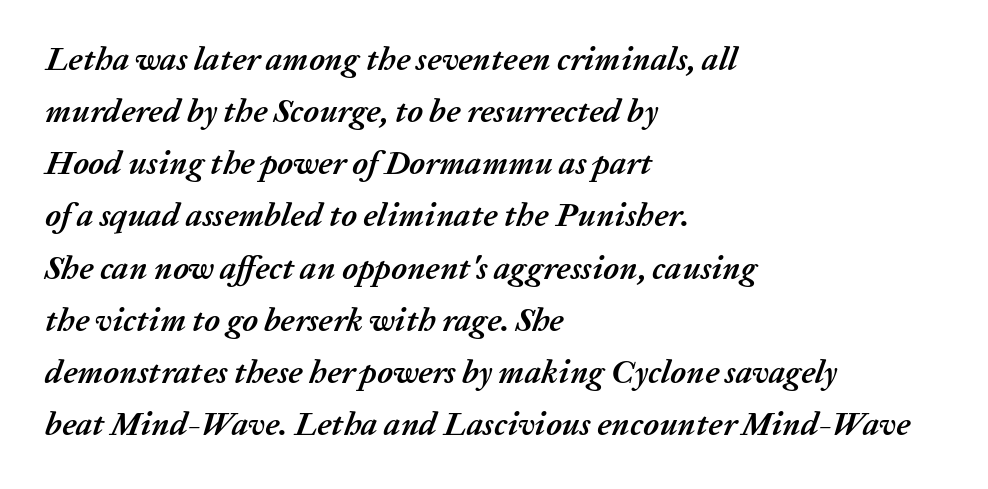
Its strokes are broad and dark, the hallmark of bold type. The baseline area is clear. These lines were composed using italics. Baseline-to-baseline distance is the conventional proportion of letter height.
